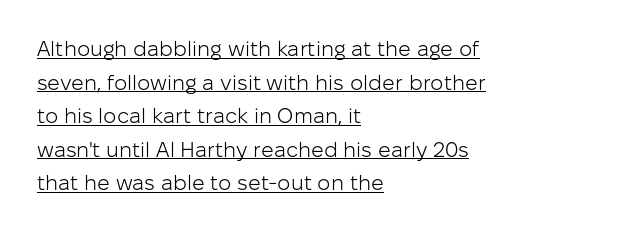
{"italic": "no", "bold": "no", "underline": "yes", "align": "left", "line_spacing": "normal", "line_spacing_ratio": 1.6, "letter_spacing": "normal", "letter_spacing_em": 0.0, "glyph_px": 21}
